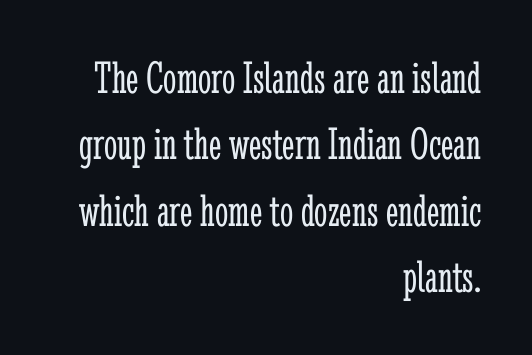
The image shows 47 px light, condensed serif type, upright; set right-aligned, normal line spacing (1.41x), normal letter spacing, not underlined; low stroke contrast and a medium x-height.
